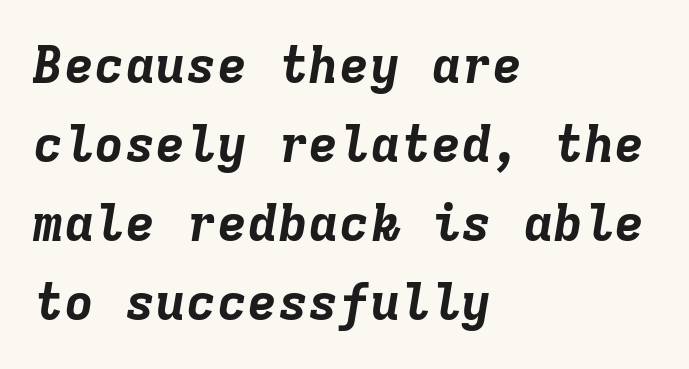
Leading matches the norm, producing a regular column. The tracking reads as untouched default to a designer's eye. This rendering uses left alignment, leaving the right contour irregular. Characters are canted at an angle relative to the baseline's perpendicular.
